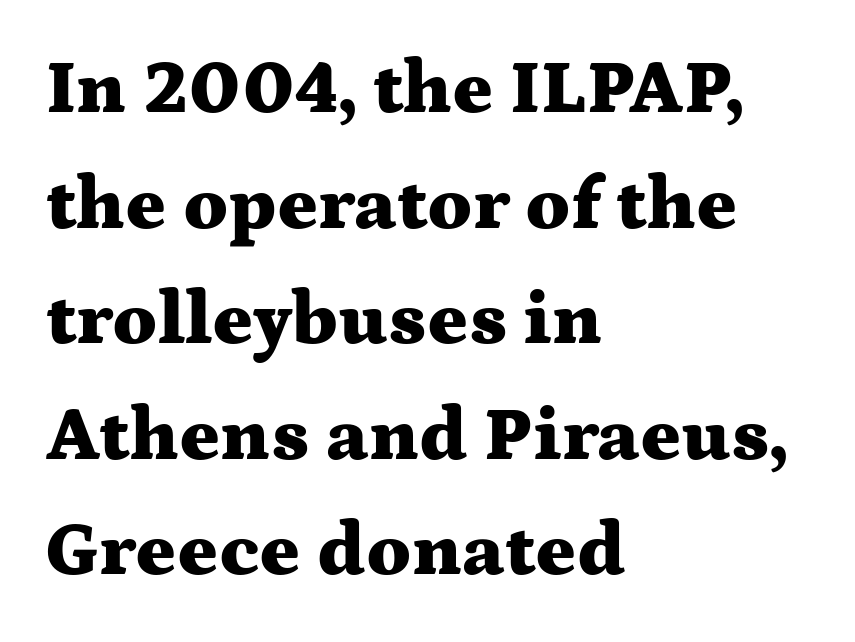
The image shows 76 px heavy, wide serif type, upright; set left-aligned, normal line spacing (1.52x), normal letter spacing, not underlined; medium stroke contrast and a medium x-height.
